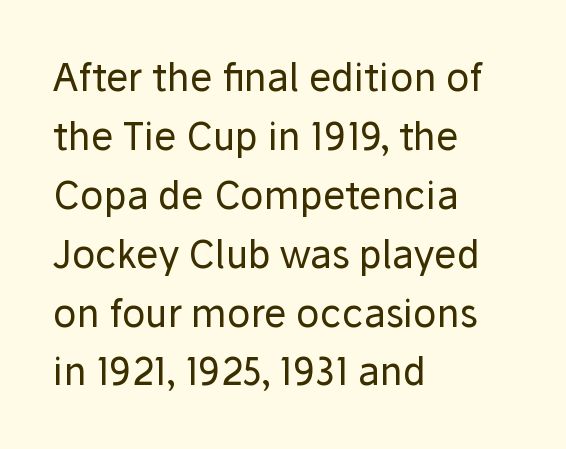
The image shows 38 px regular-weight sans-serif type, upright; set left-aligned, normal line spacing (1.55x), normal letter spacing, not underlined; low stroke contrast and a medium x-height.
